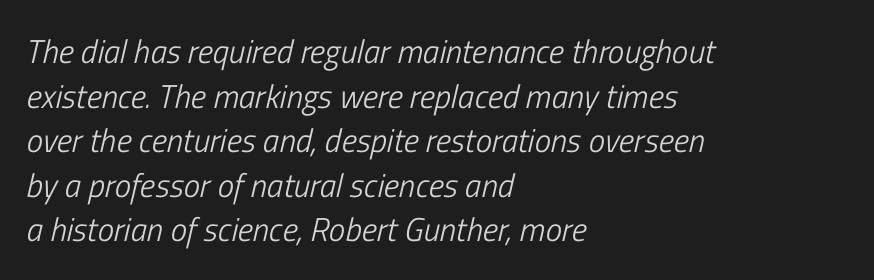
Q: Is the text bold? A: No.
Q: Is the text italic (slanted)? A: Yes, it leans right by about 13 degrees.
Q: Is the text underlined? A: No.
Q: How is the paragraph aligned? A: Left-aligned.
Q: Is the spacing between letters normal or unusually wide? A: Normal.
Q: Is the spacing between lines tight, normal or loose? A: Normal.
Q: Width (condensed, normal, or wide)? A: Condensed.
Q: Stroke contrast? A: Low.
Q: x-height? A: Medium.
Q: Monospaced? A: No.
